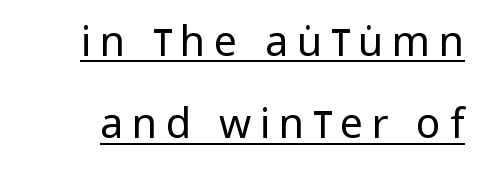
A quiet, ordinary-to-light weight characterises the typeface. A continuous stroke trails under the words, as in a hyperlink. Spacing verdict: proportional, widths tailored to each character. In terms of letterspacing, this is a distinctly airy, spread setting. What's the leading like? Stretched, with rows far apart.
